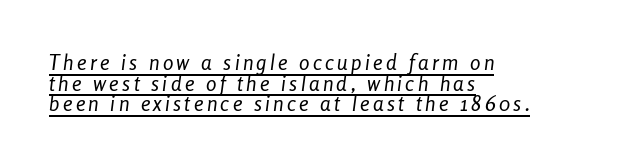
{"italic": "yes", "lean": "right", "slant_degrees": 8, "bold": "no", "underline": "yes", "align": "left", "line_spacing": "tight", "line_spacing_ratio": 0.98, "glyph_px": 21}
